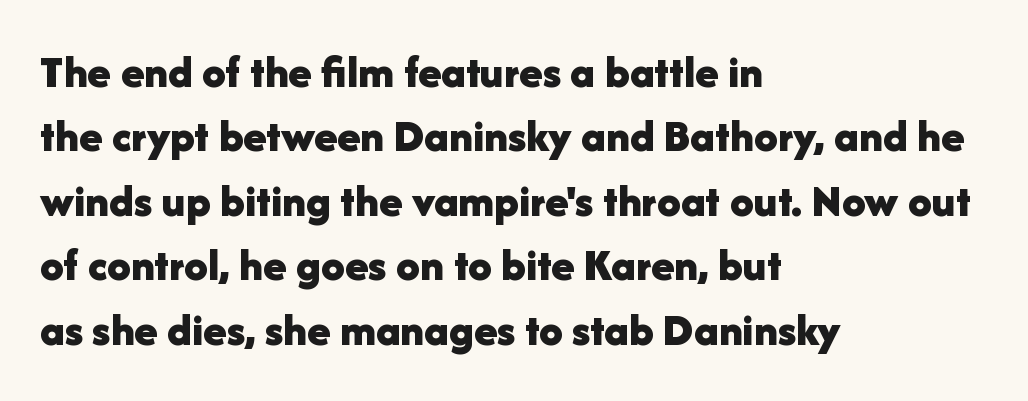
Designer's note — italics off, roman on. This rendering leaves character spacing at its baseline value. Each letter keeps its own natural width here, so spacing adapts to shape. Chunky letters — that's bold for sure. Typeset ragged right — the left edge is the straight one.
